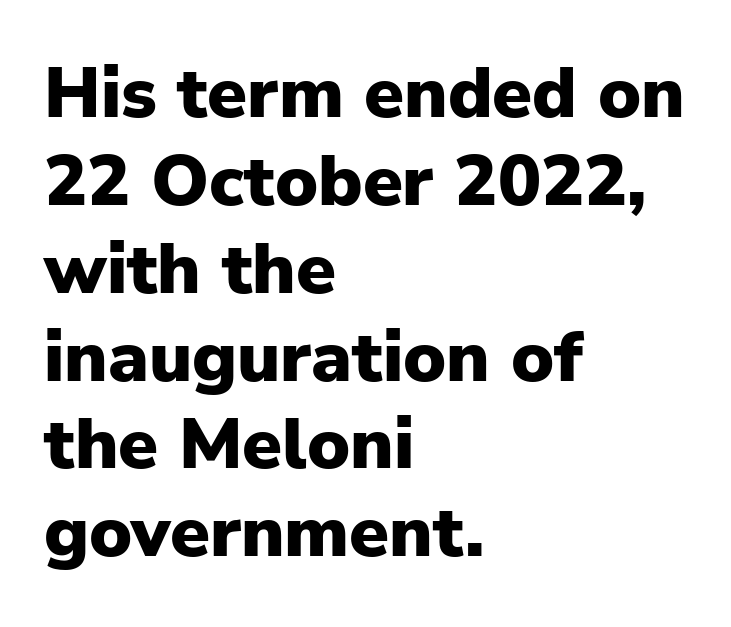
Q: Is the text bold? A: Yes.
Q: Is the text italic (slanted)? A: No, it is upright.
Q: Is the typeface a serif or a sans-serif typeface? A: Sans-serif.
Q: Is the text underlined? A: No.
Q: How is the paragraph aligned? A: Left-aligned.
Q: Is the spacing between letters normal or unusually wide? A: Normal.
Q: Width (condensed, normal, or wide)? A: Normal.
Q: Stroke contrast? A: Low.
Q: x-height? A: Medium.
Q: Monospaced? A: No.
